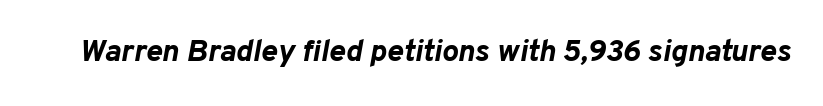
Q: Is the text bold? A: Yes.
Q: Is the text italic (slanted)? A: Yes, it leans right by about 10 degrees.
Q: Is the text underlined? A: No.
Q: Is the spacing between letters normal or unusually wide? A: Normal.
Q: Width (condensed, normal, or wide)? A: Normal.
Q: Stroke contrast? A: Low.
Q: x-height? A: Medium.
Q: Monospaced? A: No.
